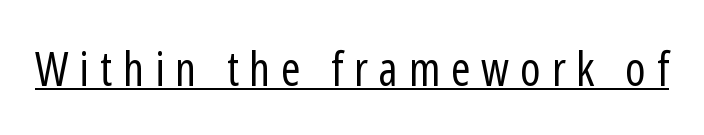
A typesetter would call this proportional, since set widths differ per character. The passage shown is underscored from start to finish. Type style note: lacks serifs. The horizontal fit of the characters is loose and conspicuously gappy. Bold? No — there's no thickening of the strokes. Is there any slant? The stems are plumb.
